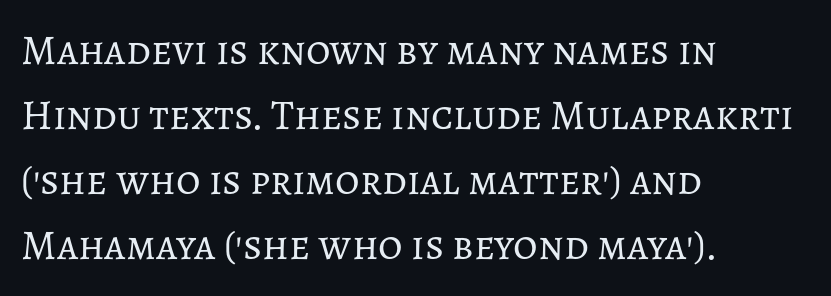
The image shows 42 px regular-weight type, upright; set left-aligned, normal line spacing (1.55x), normal letter spacing, not underlined; low stroke contrast and a medium x-height.
